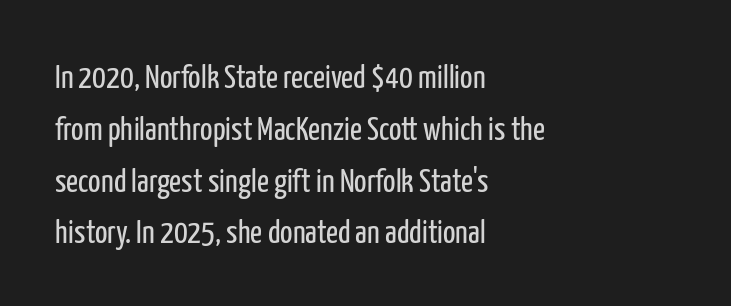
Q: Is the text bold? A: No.
Q: Is the text italic (slanted)? A: No, it is upright.
Q: Is the typeface a serif or a sans-serif typeface? A: Sans-serif.
Q: Is the text underlined? A: No.
Q: How is the paragraph aligned? A: Left-aligned.
Q: Is the spacing between letters normal or unusually wide? A: Normal.
Q: Is the spacing between lines tight, normal or loose? A: Normal.
Q: Width (condensed, normal, or wide)? A: Condensed.
Q: Stroke contrast? A: Low.
Q: x-height? A: Medium.
Q: Monospaced? A: No.
